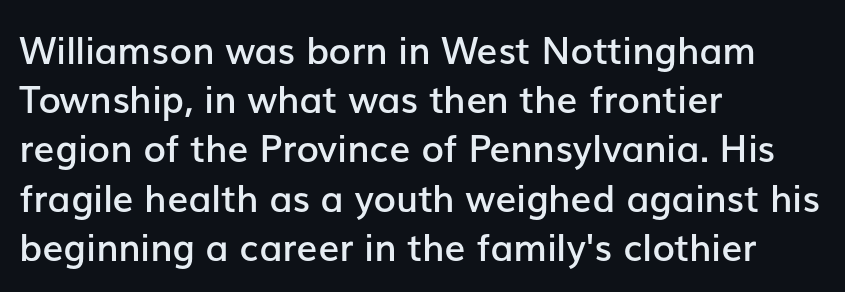
Q: Is the text bold? A: Semi-bold.
Q: Is the text italic (slanted)? A: No, it is upright.
Q: Is the typeface a serif or a sans-serif typeface? A: Sans-serif.
Q: Is the text underlined? A: No.
Q: How is the paragraph aligned? A: Left-aligned.
Q: Is the spacing between letters normal or unusually wide? A: Normal.
Q: Is the spacing between lines tight, normal or loose? A: Normal.
Q: Width (condensed, normal, or wide)? A: Normal.
Q: Stroke contrast? A: Low.
Q: x-height? A: Medium.
Q: Monospaced? A: No.
